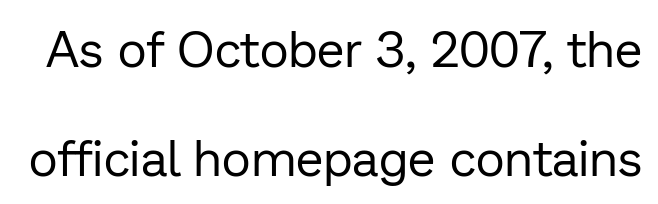
The image shows 50 px regular-weight sans-serif type, upright; set loose line spacing (2.19x), normal letter spacing, not underlined; low stroke contrast and a medium x-height.
